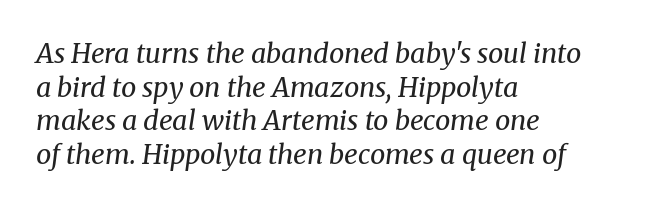
{"italic": "yes", "lean": "right", "slant_degrees": 8, "bold": "no", "underline": "no", "align": "left", "line_spacing": "normal", "line_spacing_ratio": 1.25, "letter_spacing": "normal", "letter_spacing_em": 0.0, "glyph_px": 27}
